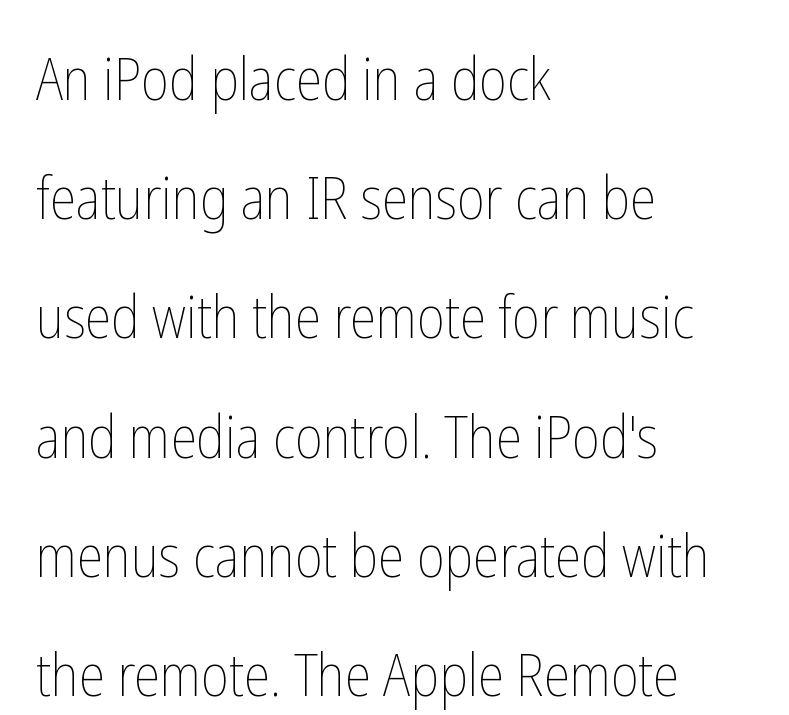
{"italic": "no", "bold": "no", "weight": "thin", "width": "condensed", "stroke_contrast": "low", "x_height": "medium", "monospaced": "no", "underline": "no", "align": "left", "line_spacing": "loose", "line_spacing_ratio": 2.02, "letter_spacing": "normal", "letter_spacing_em": 0.0, "glyph_px": 59}
